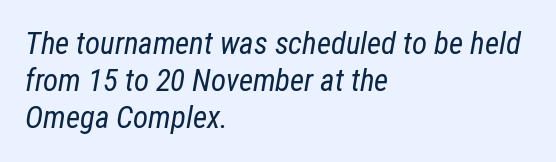
The image shows 31 px regular-weight, condensed type, italic (leaning right); set left-aligned, line spacing 1.2x, normal letter spacing, not underlined; low stroke contrast and a medium x-height.
